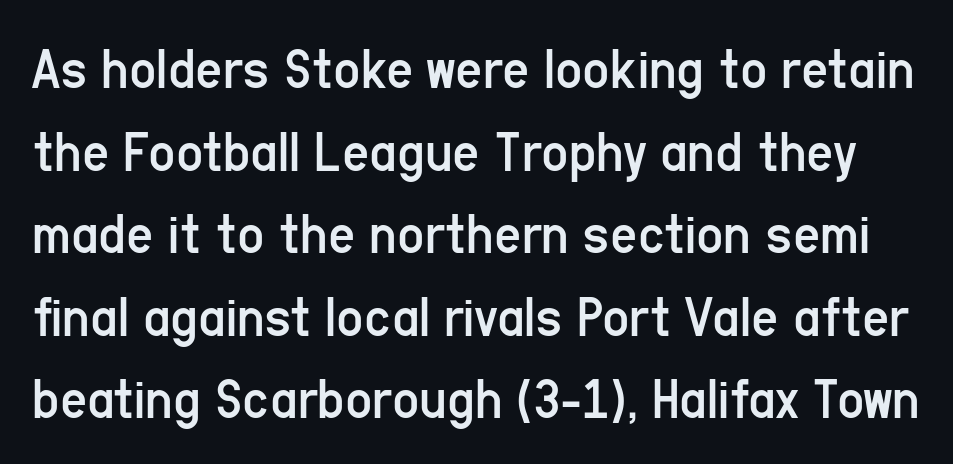
{"serif": "no", "italic": "no", "bold": "no", "weight": "regular", "width": "condensed", "stroke_contrast": "low", "x_height": "medium", "monospaced": "no", "underline": "no", "line_spacing": "normal", "line_spacing_ratio": 1.4, "letter_spacing": "normal", "letter_spacing_em": 0.0, "glyph_px": 59}
